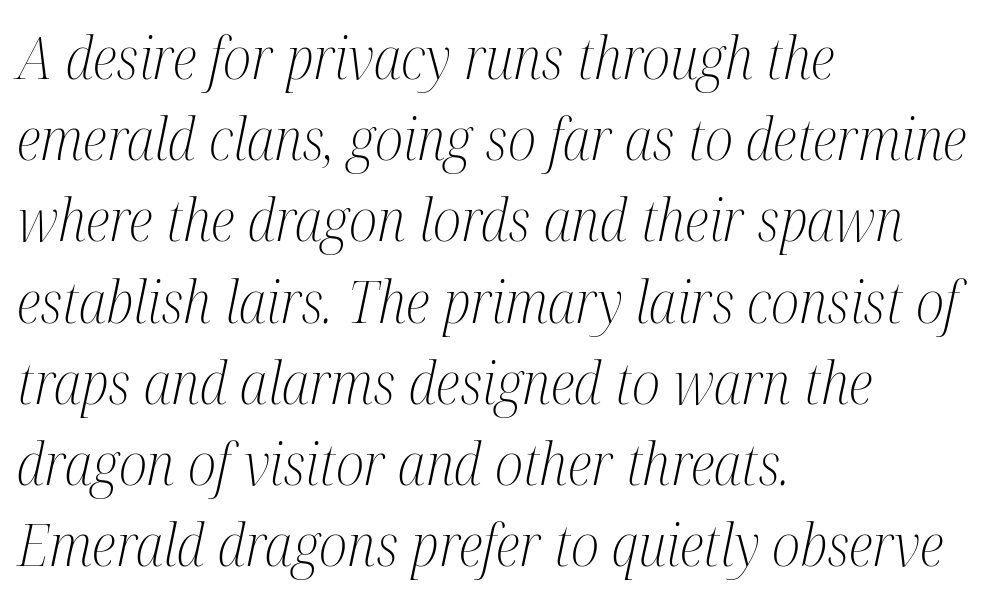
{"serif": "yes", "italic": "yes", "lean": "right", "slant_degrees": 12, "bold": "no", "weight": "light", "width": "condensed", "stroke_contrast": "medium", "x_height": "medium", "monospaced": "no", "underline": "no", "align": "left", "line_spacing": "normal", "line_spacing_ratio": 1.4, "letter_spacing": "normal", "letter_spacing_em": 0.0, "glyph_px": 58}
